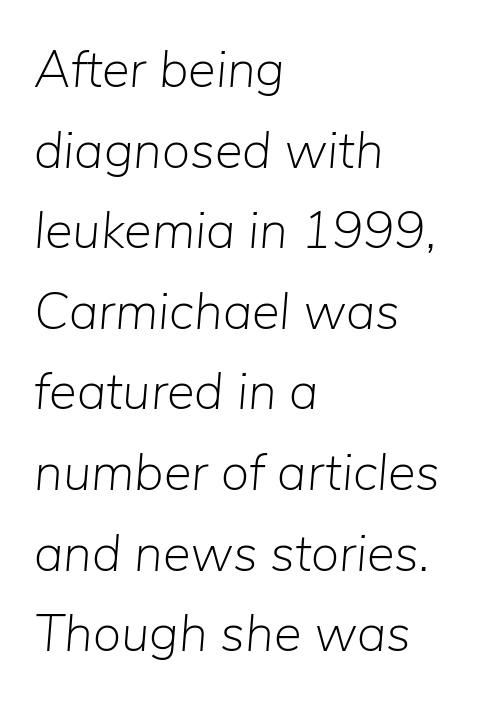
Q: Is the text bold? A: No.
Q: Is the text italic (slanted)? A: Yes, it leans right by about 5 degrees.
Q: Is the text underlined? A: No.
Q: How is the paragraph aligned? A: Left-aligned.
Q: Is the spacing between letters normal or unusually wide? A: Normal.
Q: Is the spacing between lines tight, normal or loose? A: Normal.
Q: Width (condensed, normal, or wide)? A: Normal.
Q: Stroke contrast? A: Low.
Q: x-height? A: Medium.
Q: Monospaced? A: No.
